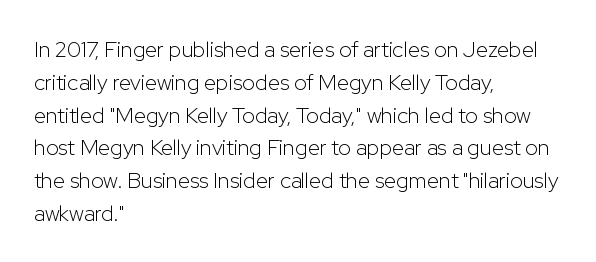
Descender tails drop into unmarked territory. Vertically, the passage feels balanced, rows spaced as you'd expect. The typesetter chose a ragged-right arrangement here. The typography opts for an upright posture over an oblique one. The rendering keeps characters at their native spacing. Stroke mass is kept to a normal reading level or below.
